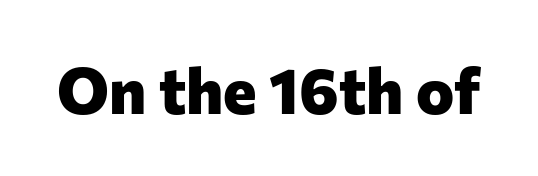
Between one letter and the next there's only the usual sliver of space. Note the varied advance widths — an 'i' is clearly narrower than an 'm'. Rendered with straight, roman letterforms. Beneath every word, the page is bare. Plenty of ink on the page — the face is bold.
